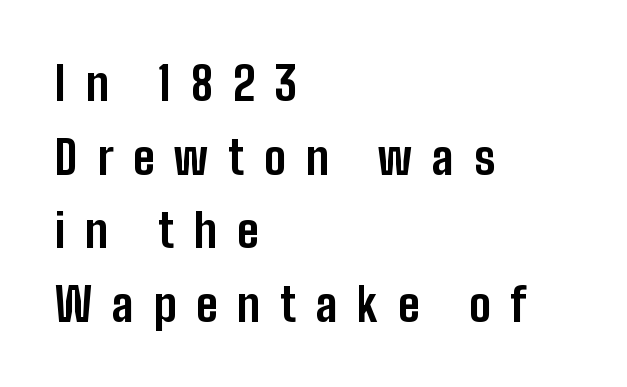
Q: Is the text bold? A: Yes.
Q: Is the text italic (slanted)? A: No, it is upright.
Q: Is the typeface a serif or a sans-serif typeface? A: Sans-serif.
Q: Is the text underlined? A: No.
Q: How is the paragraph aligned? A: Left-aligned.
Q: Is the spacing between letters normal or unusually wide? A: Unusually wide.
Q: Is the spacing between lines tight, normal or loose? A: Normal.
Q: Width (condensed, normal, or wide)? A: Condensed.
Q: Stroke contrast? A: Low.
Q: x-height? A: Medium.
Q: Monospaced? A: No.
